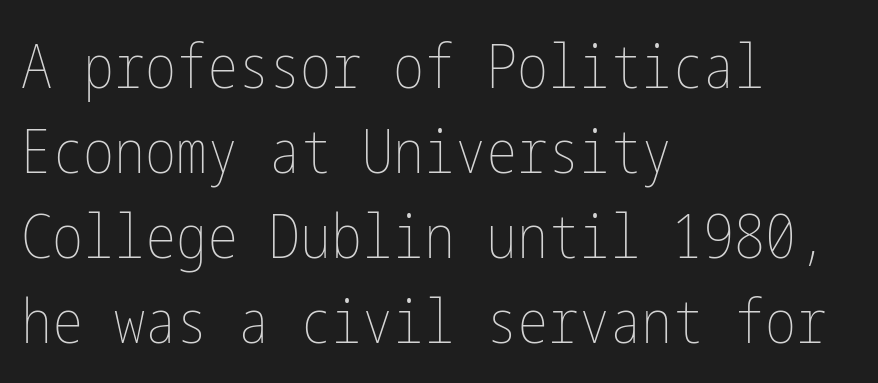
The image shows 62 px thin, condensed type, upright; set left-aligned, normal line spacing (1.37x), normal letter spacing, not underlined; low stroke contrast and a medium x-height.
